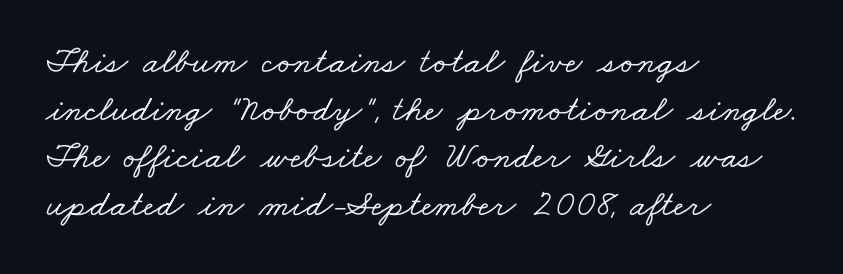
Nobody drew a line under any word here. The characters display serif detailing at their extremities. The typesetter chose a ragged-right arrangement here. The passage shown stacks its lines at a standard gap. This sample has the flowing, uneven cadence of proportional lettering. This sample uses plain, unmodified letter spacing.
